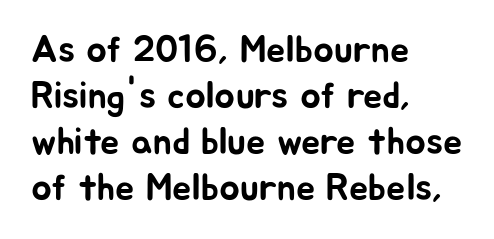
Q: Is the text italic (slanted)? A: No, it is upright.
Q: Is the typeface a serif or a sans-serif typeface? A: Sans-serif.
Q: Is the text underlined? A: No.
Q: How is the paragraph aligned? A: Left-aligned.
Q: Is the spacing between letters normal or unusually wide? A: Normal.
Q: Width (condensed, normal, or wide)? A: Normal.
Q: Stroke contrast? A: Low.
Q: x-height? A: Medium.
Q: Monospaced? A: No.
